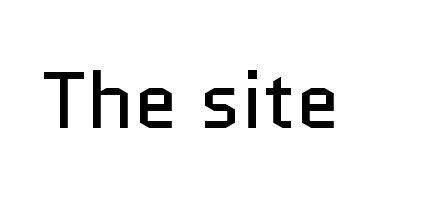
Q: Is the text bold? A: No.
Q: Is the text italic (slanted)? A: No, it is upright.
Q: Is the typeface a serif or a sans-serif typeface? A: Sans-serif.
Q: Is the text underlined? A: No.
Q: Is the spacing between letters normal or unusually wide? A: Normal.
Q: Width (condensed, normal, or wide)? A: Normal.
Q: Stroke contrast? A: Low.
Q: x-height? A: Medium.
Q: Monospaced? A: No.
